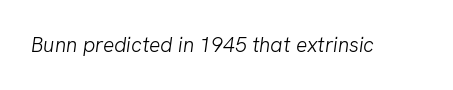
The image shows 21 px text type; set normal letter spacing, not underlined.
